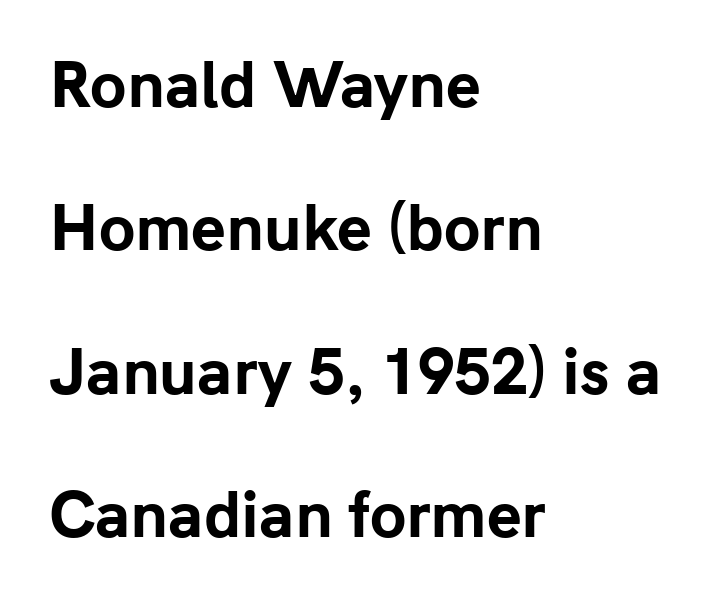
{"serif": "no", "italic": "no", "bold": "yes", "weight": "bold", "width": "normal", "stroke_contrast": "low", "x_height": "medium", "monospaced": "no", "underline": "no", "align": "left", "line_spacing": "loose", "line_spacing_ratio": 2.43, "letter_spacing": "normal", "letter_spacing_em": 0.0, "glyph_px": 59}
